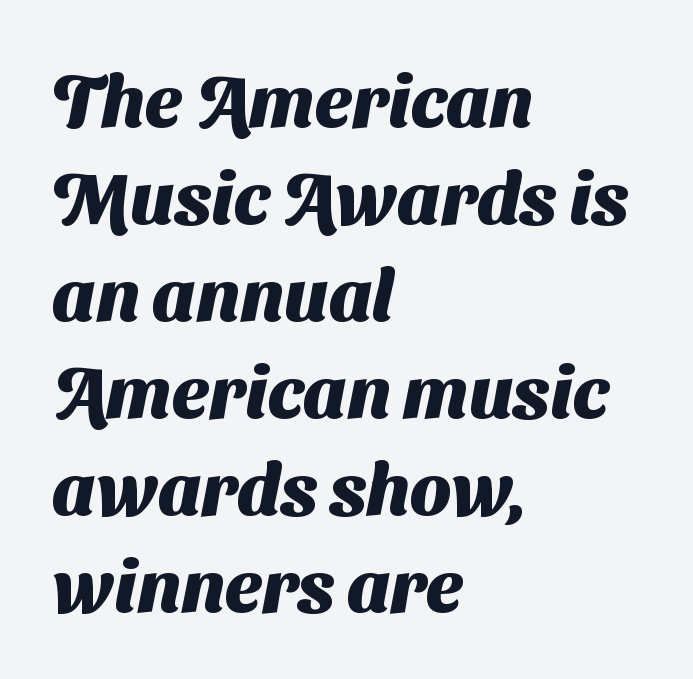
Q: Is the text bold? A: Yes.
Q: Is the typeface a serif or a sans-serif typeface? A: Sans-serif.
Q: Is the text underlined? A: No.
Q: How is the paragraph aligned? A: Left-aligned.
Q: Is the spacing between letters normal or unusually wide? A: Normal.
Q: Is the spacing between lines tight, normal or loose? A: Normal.
Q: Width (condensed, normal, or wide)? A: Normal.
Q: Stroke contrast? A: Medium.
Q: x-height? A: Medium.
Q: Monospaced? A: No.
